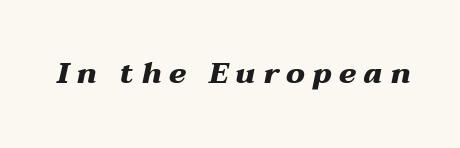
The image shows 29 px heavy, wide type, italic (leaning right); set unusually wide letter spacing (+0.26 em), not underlined; medium stroke contrast and a medium x-height.
